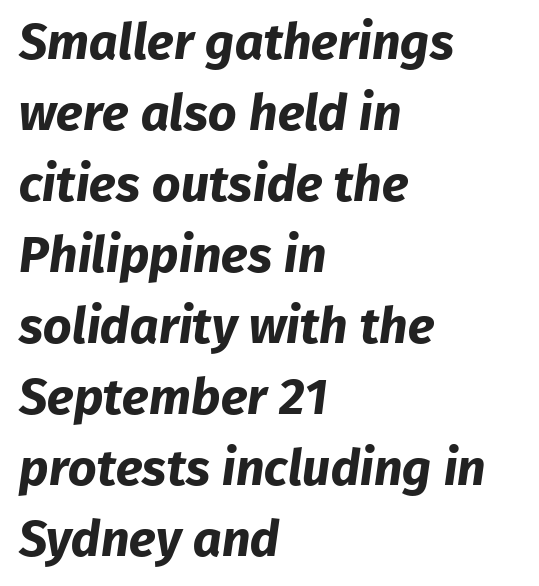
The designer went with a sans here, leaving each stem footless. The space directly below the letters is spotless. Looks like regular typesetting: each glyph gets only the width it needs. Look at the stroke-to-counter ratio: heavy, a bold. The vertical gap from one line to the next is medium.
